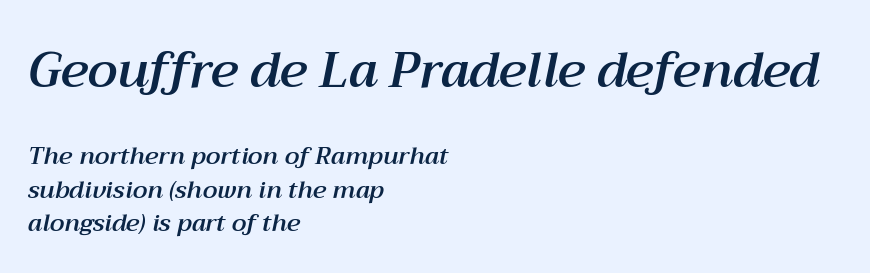
Lines of text with bare space underneath. Spacing verdict: proportional, widths tailored to each character. Honestly, the letter spacing is just normal — you wouldn't notice it. Quick note: interline space is typical.
